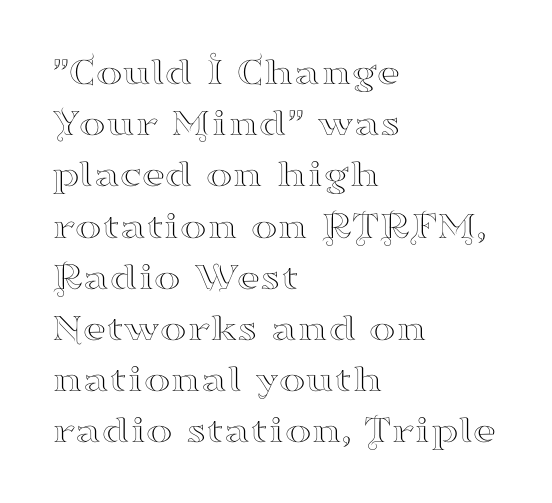
The image shows 40 px wide serif type, upright; set left-aligned, normal line spacing (1.28x), normal letter spacing, not underlined; high stroke contrast and a small x-height.
